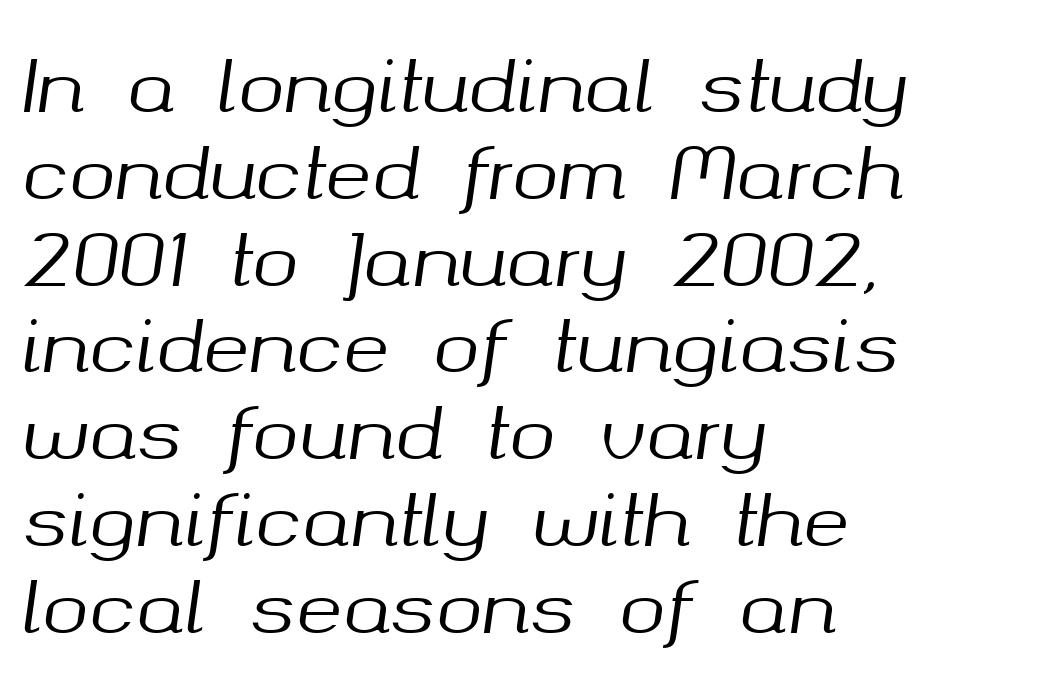
The passage shown has conventional tracking throughout. The lettering tilts uniformly, giving the passage an italic look. Anything drawn beneath the words? Only blank space. Here the designer chose a conventional face with non-uniform glyph widths.
